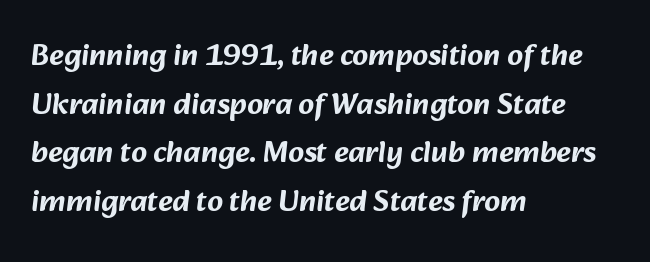
Q: Is the typeface a serif or a sans-serif typeface? A: Sans-serif.
Q: Is the text underlined? A: No.
Q: How is the paragraph aligned? A: Left-aligned.
Q: Is the spacing between letters normal or unusually wide? A: Normal.
Q: Is the spacing between lines tight, normal or loose? A: Normal.
Q: Width (condensed, normal, or wide)? A: Normal.
Q: Stroke contrast? A: Low.
Q: x-height? A: Medium.
Q: Monospaced? A: No.
